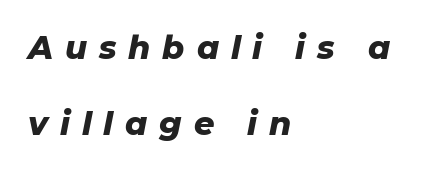
The image shows 32 px heavy type, italic (leaning right); set left-aligned, loose line spacing (2.39x), unusually wide letter spacing (+0.37 em), not underlined; low stroke contrast and a medium x-height.
